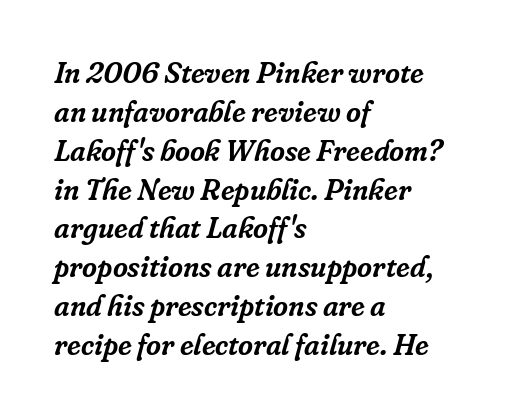
The text carries the slant typical of an italic or oblique font. You could not count columns in this text — the font is proportionally spaced. The gap between lines stays unmarked. Normally led — the rows are evenly, conventionally spaced.
